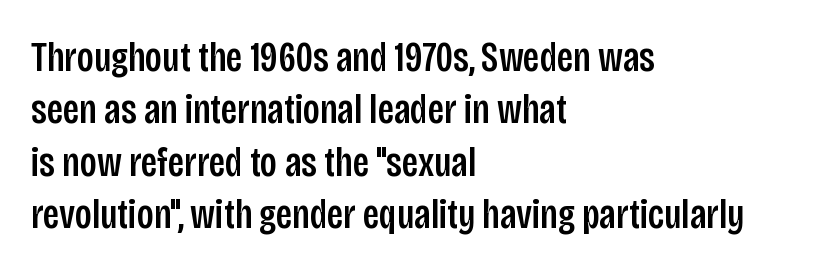
Q: Is the text italic (slanted)? A: No, it is upright.
Q: Is the typeface a serif or a sans-serif typeface? A: Sans-serif.
Q: Is the text underlined? A: No.
Q: How is the paragraph aligned? A: Left-aligned.
Q: Is the spacing between letters normal or unusually wide? A: Normal.
Q: Is the spacing between lines tight, normal or loose? A: Normal.
Q: Width (condensed, normal, or wide)? A: Condensed.
Q: Stroke contrast? A: Low.
Q: x-height? A: Large.
Q: Monospaced? A: No.
